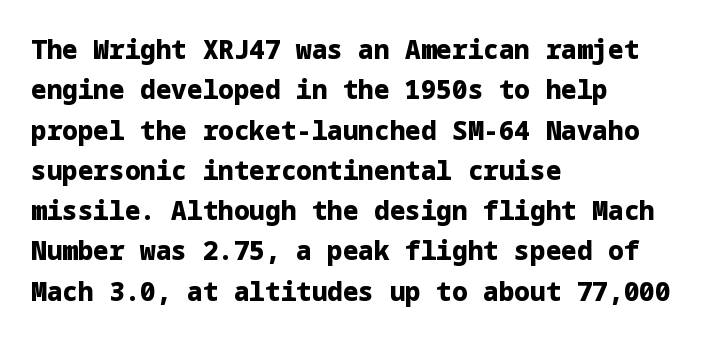
The image shows 26 px bold type, upright; set left-aligned, normal line spacing (1.55x), normal letter spacing, not underlined.
